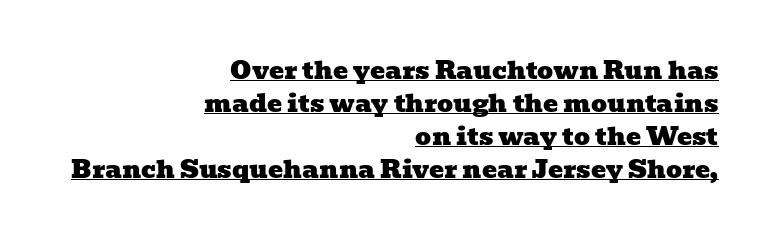
{"underline": "yes", "align": "right", "line_spacing": "normal", "line_spacing_ratio": 1.32, "letter_spacing": "normal", "letter_spacing_em": 0.0, "glyph_px": 25}
